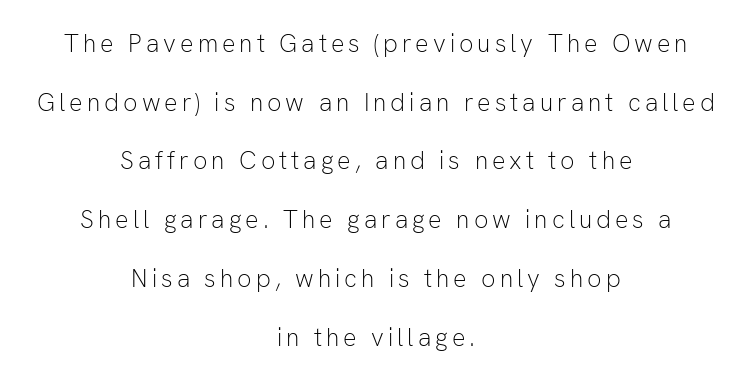
The image shows 25 px text type, upright; set centered, loose line spacing (2.35x), not underlined.
